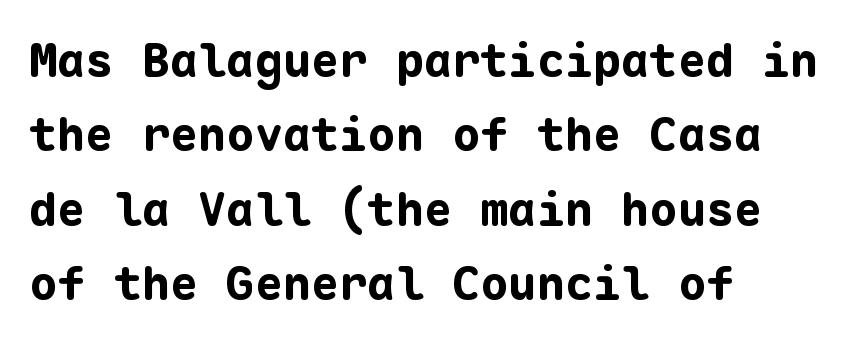
This sample has the even, mechanical cadence of fixed-width lettering. The designer went with a sans here, leaving each stem footless. Ordinary non-slanted type is in use. Typeset ragged right — the left edge is the straight one. How heavy is the stroke? Heavy — this is a bold. The passage shown stacks its lines at a standard gap.
